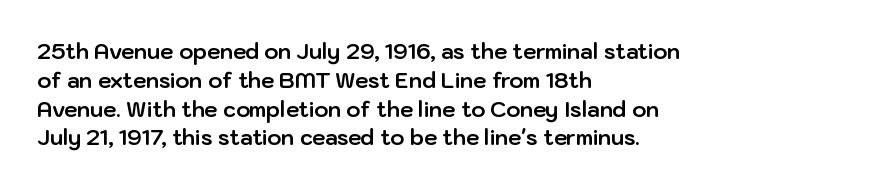
Leftover space on each line is placed entirely after the last word. The baseline area is clear. Tracking value appears to be zero — textbook default spacing. Is the type bold? Yes — the strokes are clearly thick and heavy.
